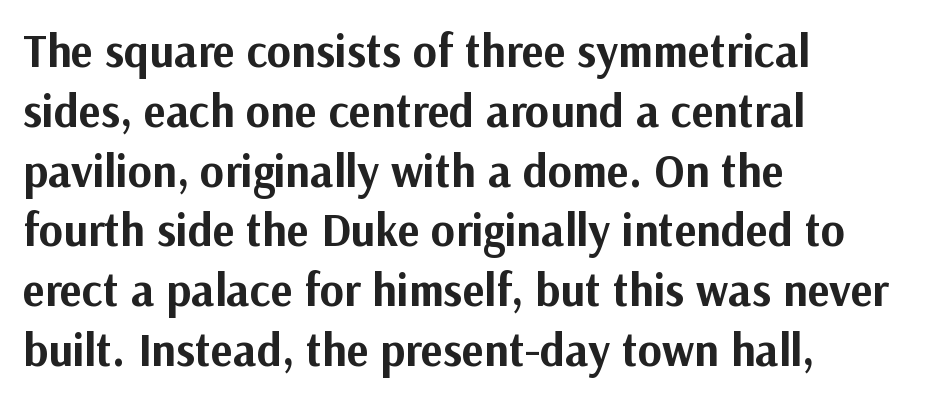
Q: Is the text bold? A: Yes.
Q: Is the text italic (slanted)? A: No, it is upright.
Q: Is the typeface a serif or a sans-serif typeface? A: Sans-serif.
Q: Is the text underlined? A: No.
Q: How is the paragraph aligned? A: Left-aligned.
Q: Is the spacing between letters normal or unusually wide? A: Normal.
Q: Is the spacing between lines tight, normal or loose? A: Normal.
Q: Width (condensed, normal, or wide)? A: Normal.
Q: Stroke contrast? A: Medium.
Q: x-height? A: Medium.
Q: Monospaced? A: No.
